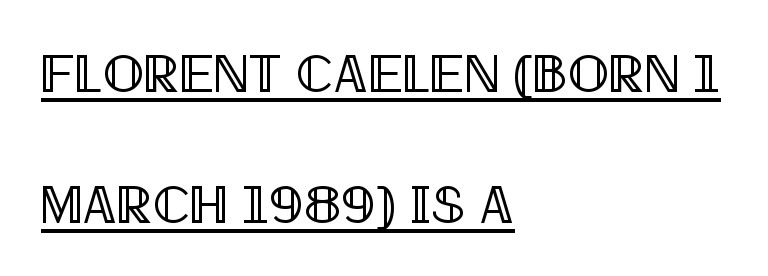
The specimen includes a rule beneath the text block's lines. The block of text is sparse from top to bottom, with ample space between rows. Characters remain perfectly vertical along every line. The setting favours the left margin, as ordinary paragraphs usually do. Is this a fixed-width face? No — the glyphs have proportional, varying widths. In terms of letterspacing, this is plain default setting.
